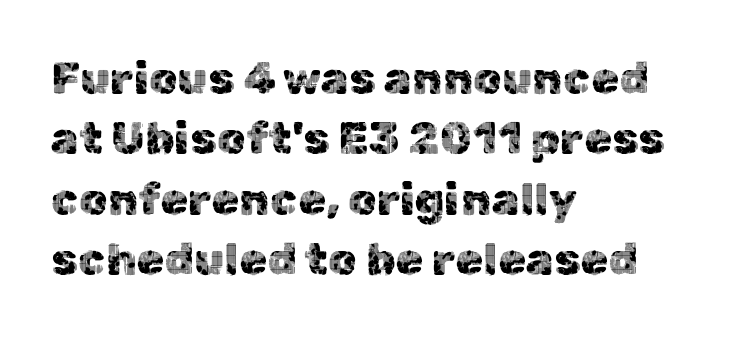
Q: Is the text italic (slanted)? A: No, it is upright.
Q: Is the typeface a serif or a sans-serif typeface? A: Sans-serif.
Q: Is the text underlined? A: No.
Q: How is the paragraph aligned? A: Left-aligned.
Q: Is the spacing between letters normal or unusually wide? A: Normal.
Q: Is the spacing between lines tight, normal or loose? A: Normal.
Q: Width (condensed, normal, or wide)? A: Normal.
Q: x-height? A: Medium.
Q: Monospaced? A: No.
